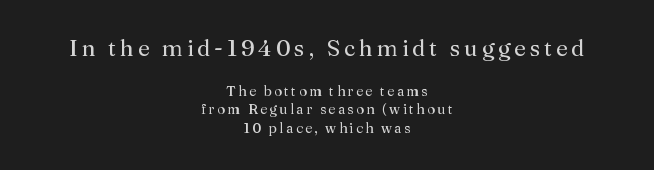
Q: Is the text bold? A: No.
Q: Is the text italic (slanted)? A: No, it is upright.
Q: Is the text underlined? A: No.
Q: How is the paragraph aligned? A: Centered.
Q: Is the spacing between lines tight, normal or loose? A: Normal.
Q: Which block of text is set in a larger size, the first (top) or the second (bottom)? A: The first (top) one.
